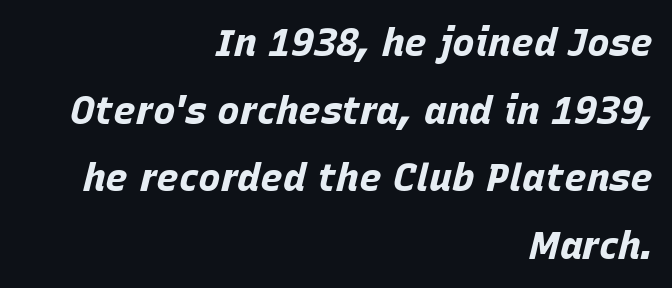
{"italic": "yes", "lean": "right", "slant_degrees": 15, "bold": "yes", "weight": "bold", "width": "normal", "stroke_contrast": "low", "x_height": "large", "monospaced": "no", "underline": "no", "align": "right", "line_spacing_ratio": 1.78, "letter_spacing": "normal", "letter_spacing_em": 0.0, "glyph_px": 38}
